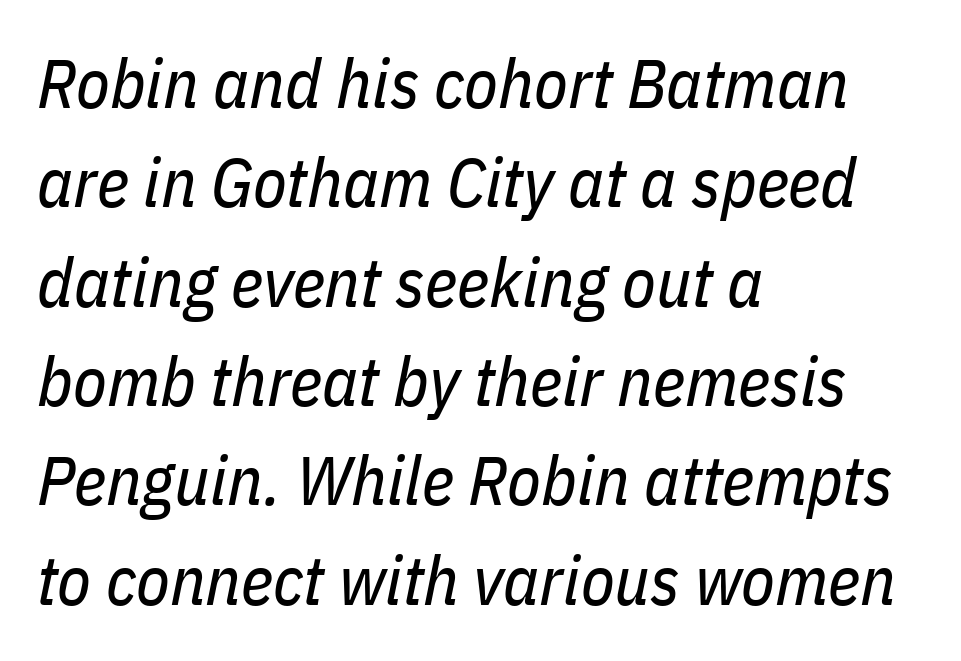
Proportional: the letters do not fall into vertical columns. Compared with typical paragraphs, the rows here are spaced about the same. Tall strokes in this sample are angled rather than plumb. The glyphs are unaccompanied by any horizontal stroke below them. Each word holds together tightly as a unit, with standard inter-letter gaps. These glyphs show unthickened strokes, regular width or finer.
